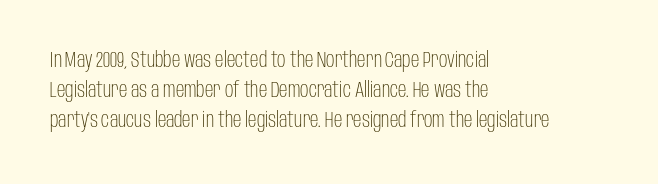
Q: Is the text bold? A: No.
Q: Is the text italic (slanted)? A: No, it is upright.
Q: Is the text underlined? A: No.
Q: How is the paragraph aligned? A: Left-aligned.
Q: Is the spacing between letters normal or unusually wide? A: Normal.
Q: Is the spacing between lines tight, normal or loose? A: Normal.
